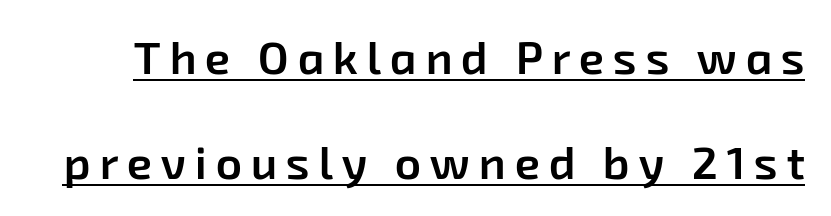
Students, observe: this is what heavily led, spacious text looks like. Think of a printed novel: that variable character pitch is what you see here. A continuous stroke trails under the words, as in a hyperlink. A semibold gives these letters moderate extra thickness, short of bold. Font category for this specimen: sans-serif.
